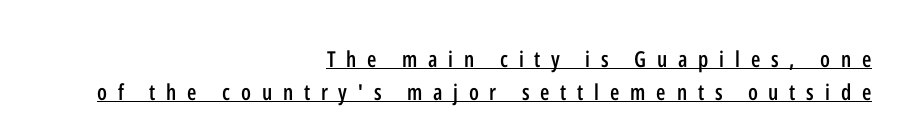
{"italic": "no", "bold": "semi", "underline": "yes", "align": "right", "line_spacing": "normal", "line_spacing_ratio": 1.48, "letter_spacing": "wide", "letter_spacing_em": 0.49, "glyph_px": 22}
